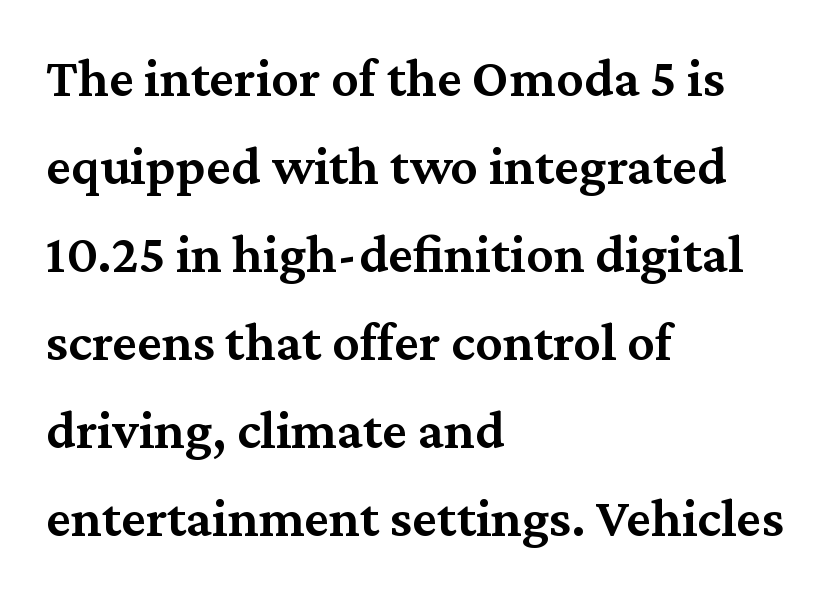
The image shows 55 px semibold serif type, upright; set left-aligned, normal line spacing (1.6x), normal letter spacing, not underlined; medium stroke contrast and a medium x-height.
